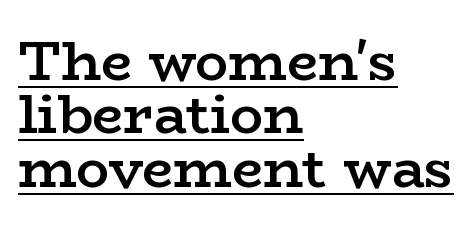
Horizontal bands of white between lines are thin slivers. Does the type have serifs? Yes, each stem ends in a small foot. Each glyph is drawn with semibold strokes, heavier than normal yet not fully bold. Typeset ragged right — the left edge is the straight one. Underline: present.
